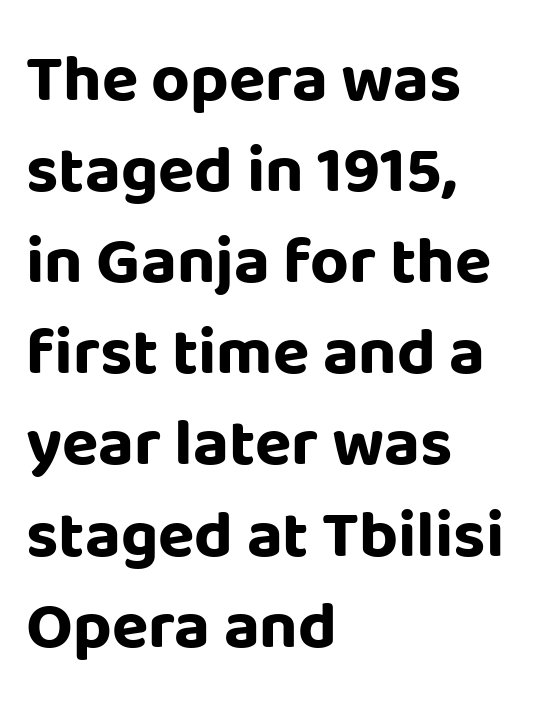
{"serif": "no", "italic": "no", "bold": "yes", "weight": "bold", "width": "normal", "stroke_contrast": "low", "x_height": "large", "monospaced": "no", "underline": "no", "align": "left", "line_spacing": "normal", "line_spacing_ratio": 1.36, "letter_spacing": "normal", "letter_spacing_em": 0.0, "glyph_px": 67}
